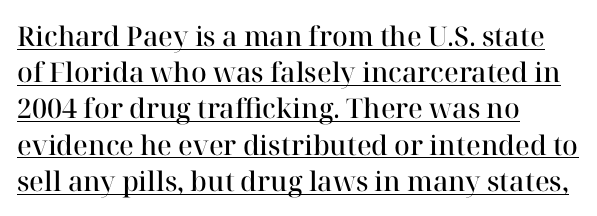
The space between consecutive lines is moderate. Rendered with straight, roman letterforms. This is the in-between weight designers call semibold or demi. Caption: standard tracking, unaltered.
